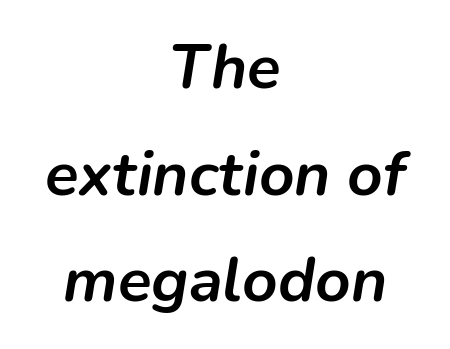
The glyphs have the mass of a bold cut. The rendering positions every line midway between the sides. The whole block is typeset with a tilt. Is this a fixed-width face? No — the glyphs have proportional, varying widths. Standard letterfit; no display-style spreading of the glyphs. The zone under the glyphs is completely vacant.
